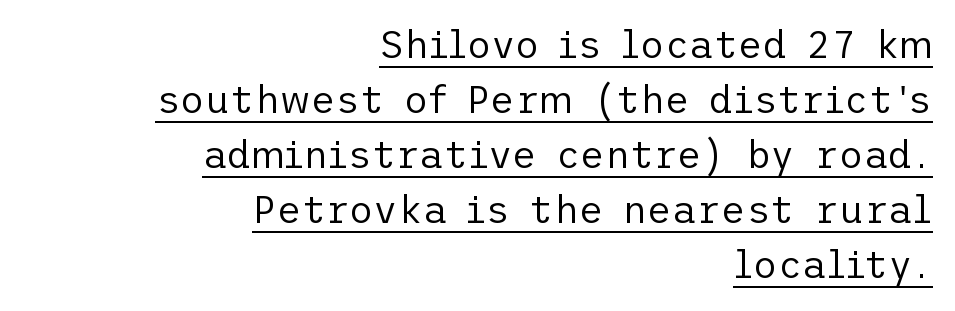
{"serif": "no", "italic": "no", "bold": "no", "weight": "regular", "width": "normal", "stroke_contrast": "low", "x_height": "medium", "underline": "yes", "align": "right", "line_spacing": "normal", "line_spacing_ratio": 1.45, "letter_spacing": "normal", "letter_spacing_em": 0.0, "glyph_px": 38}
